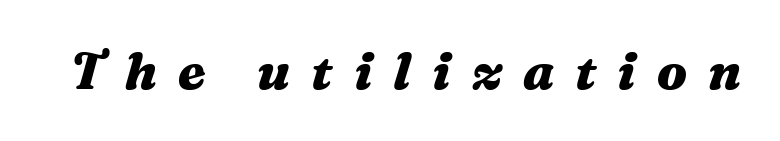
Q: Is the text bold? A: Yes.
Q: Is the text italic (slanted)? A: Yes, it leans right by about 16 degrees.
Q: Is the text underlined? A: No.
Q: Is the spacing between letters normal or unusually wide? A: Unusually wide.
Q: Width (condensed, normal, or wide)? A: Wide.
Q: Stroke contrast? A: Medium.
Q: x-height? A: Medium.
Q: Monospaced? A: No.
